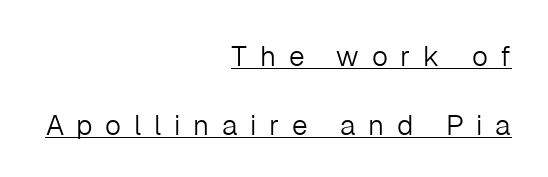
{"serif": "no", "italic": "no", "bold": "no", "weight": "light", "width": "normal", "stroke_contrast": "low", "x_height": "medium", "monospaced": "no", "underline": "yes", "align": "right", "line_spacing": "loose", "line_spacing_ratio": 2.45, "letter_spacing": "wide", "letter_spacing_em": 0.45, "glyph_px": 28}
